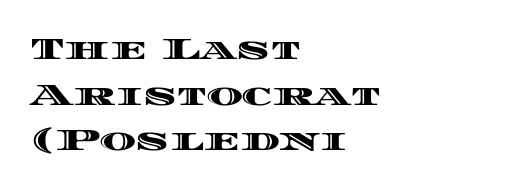
The image shows 31 px wide type, upright; set left-aligned, normal line spacing (1.47x), normal letter spacing, not underlined; a large x-height.
